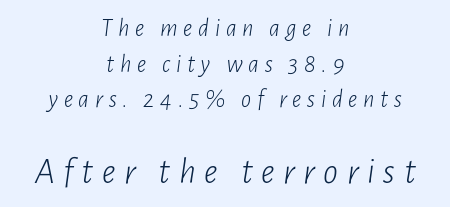
{"italic": "yes", "lean": "right", "slant_degrees": 7, "bold": "no", "weight": "light", "width": "condensed", "stroke_contrast": "low", "x_height": "medium", "monospaced": "no", "underline": "no", "align": "center", "line_spacing": "normal", "line_spacing_ratio": 1.43, "letter_spacing": "wide", "letter_spacing_em": 0.23, "larger_block": "second", "size_ratio": 1.48, "glyph_px": 37}
